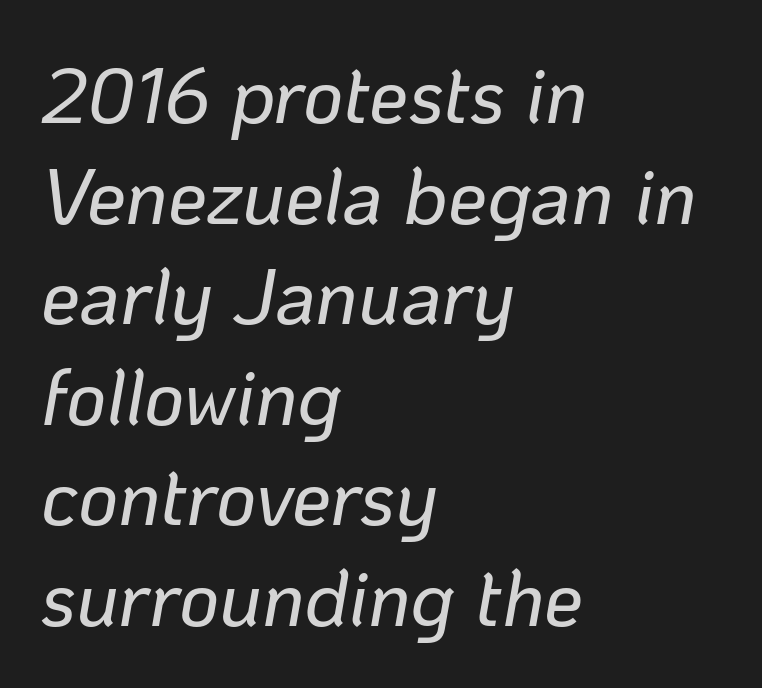
Q: Is the text italic (slanted)? A: Yes, it leans right by about 10 degrees.
Q: Is the text underlined? A: No.
Q: How is the paragraph aligned? A: Left-aligned.
Q: Is the spacing between letters normal or unusually wide? A: Normal.
Q: Is the spacing between lines tight, normal or loose? A: Normal.
Q: Width (condensed, normal, or wide)? A: Normal.
Q: Stroke contrast? A: Low.
Q: x-height? A: Medium.
Q: Monospaced? A: No.
